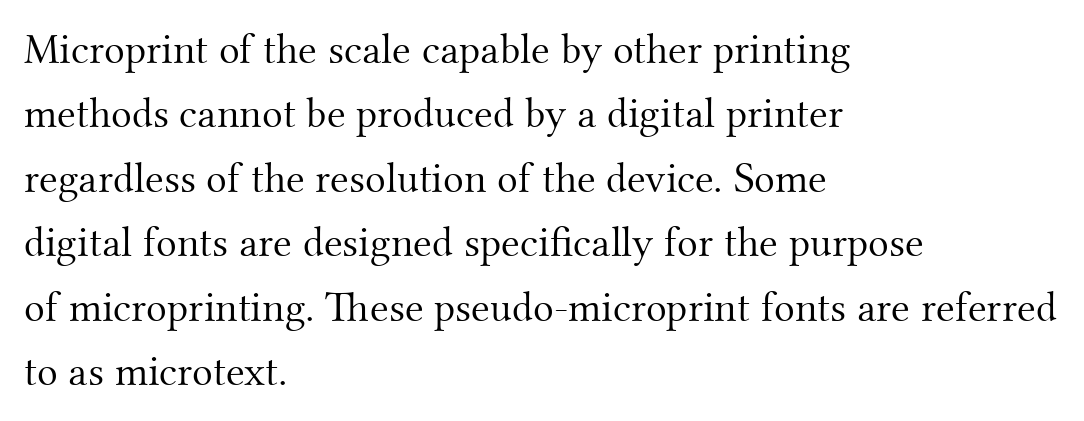
{"serif": "yes", "italic": "no", "bold": "no", "weight": "light", "width": "normal", "stroke_contrast": "medium", "x_height": "small", "monospaced": "no", "underline": "no", "align": "left", "line_spacing": "normal", "line_spacing_ratio": 1.5, "letter_spacing": "normal", "letter_spacing_em": 0.0, "glyph_px": 43}
